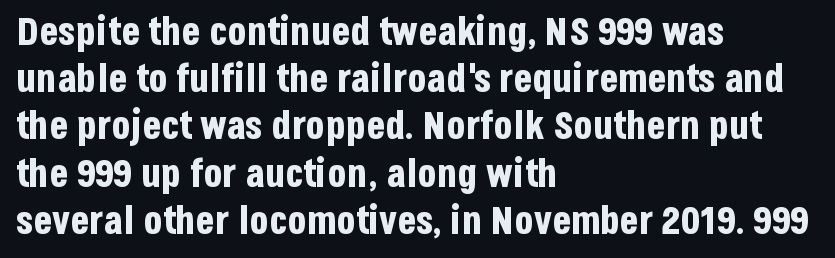
{"serif": "no", "italic": "no", "bold": "yes", "weight": "bold", "width": "condensed", "stroke_contrast": "low", "x_height": "large", "monospaced": "no", "underline": "no", "align": "left", "line_spacing_ratio": 1.21, "letter_spacing": "normal", "letter_spacing_em": 0.0, "glyph_px": 39}
